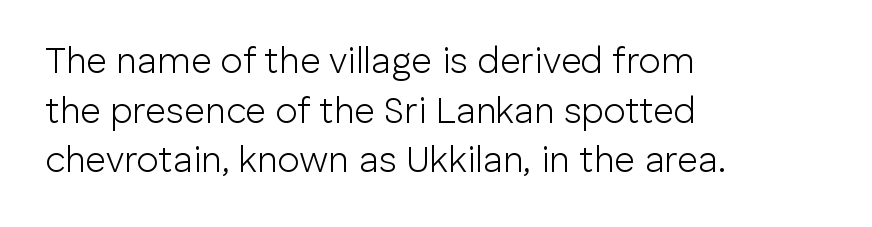
Q: Is the text bold? A: No.
Q: Is the text italic (slanted)? A: No, it is upright.
Q: Is the typeface a serif or a sans-serif typeface? A: Sans-serif.
Q: Is the text underlined? A: No.
Q: How is the paragraph aligned? A: Left-aligned.
Q: Is the spacing between letters normal or unusually wide? A: Normal.
Q: Is the spacing between lines tight, normal or loose? A: Normal.
Q: Width (condensed, normal, or wide)? A: Normal.
Q: Stroke contrast? A: Low.
Q: x-height? A: Medium.
Q: Monospaced? A: No.
